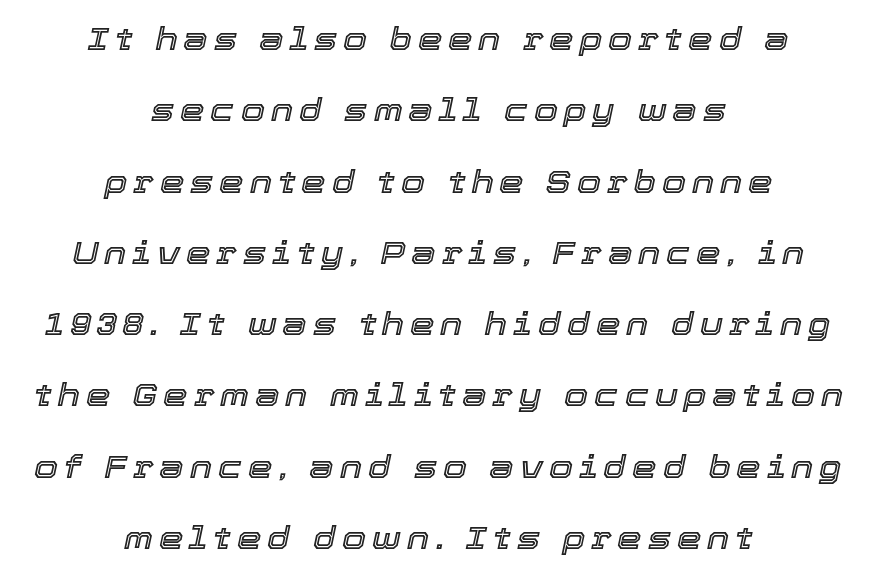
Compared with ordinary roman type, these characters are visibly tilted. Clear beneath every line of the passage. The rendering positions every line midway between the sides. The rendering uses a large line-height, opening up the rows. A typesetter would call this proportional, since set widths differ per character.
